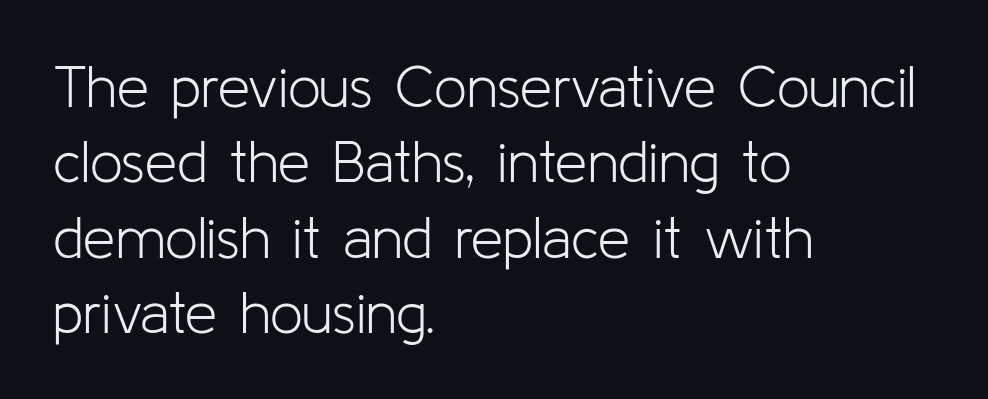
Q: Is the text bold? A: No.
Q: Is the text italic (slanted)? A: No, it is upright.
Q: Is the typeface a serif or a sans-serif typeface? A: Sans-serif.
Q: Is the text underlined? A: No.
Q: How is the paragraph aligned? A: Left-aligned.
Q: Is the spacing between letters normal or unusually wide? A: Normal.
Q: Is the spacing between lines tight, normal or loose? A: Normal.
Q: Width (condensed, normal, or wide)? A: Normal.
Q: Stroke contrast? A: Low.
Q: x-height? A: Medium.
Q: Monospaced? A: No.
